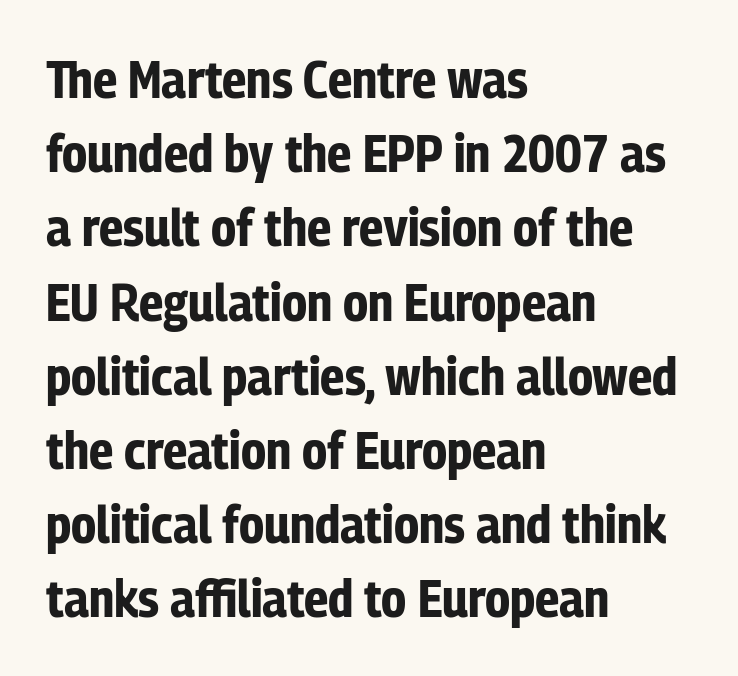
Q: Is the text bold? A: Yes.
Q: Is the text italic (slanted)? A: No, it is upright.
Q: Is the typeface a serif or a sans-serif typeface? A: Sans-serif.
Q: Is the text underlined? A: No.
Q: How is the paragraph aligned? A: Left-aligned.
Q: Is the spacing between letters normal or unusually wide? A: Normal.
Q: Is the spacing between lines tight, normal or loose? A: Normal.
Q: Width (condensed, normal, or wide)? A: Condensed.
Q: Stroke contrast? A: Low.
Q: x-height? A: Medium.
Q: Monospaced? A: No.
